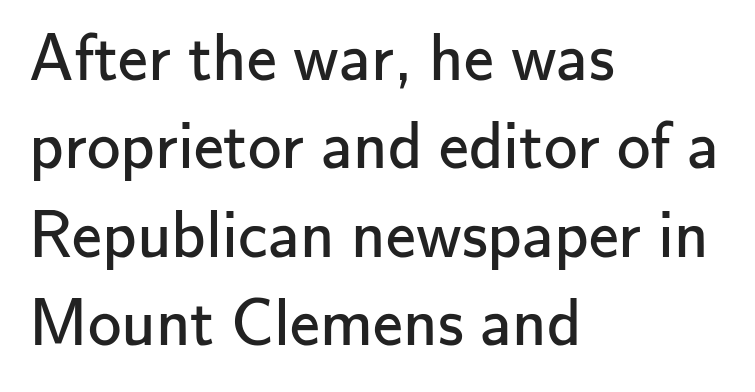
Q: Is the text bold? A: No.
Q: Is the text italic (slanted)? A: No, it is upright.
Q: Is the typeface a serif or a sans-serif typeface? A: Sans-serif.
Q: Is the text underlined? A: No.
Q: How is the paragraph aligned? A: Left-aligned.
Q: Is the spacing between letters normal or unusually wide? A: Normal.
Q: Is the spacing between lines tight, normal or loose? A: Normal.
Q: Width (condensed, normal, or wide)? A: Normal.
Q: Stroke contrast? A: Low.
Q: x-height? A: Small.
Q: Monospaced? A: No.
